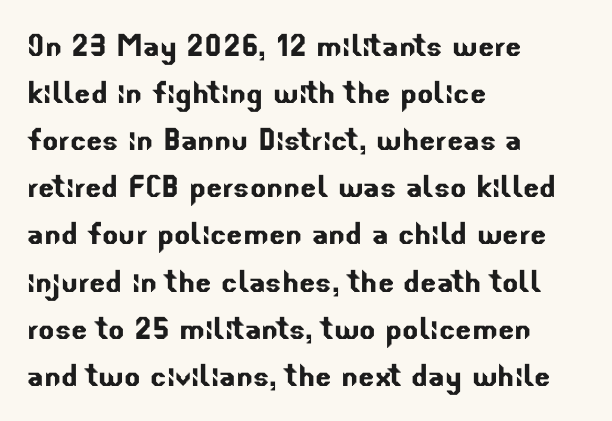
Has an underline been added? It has not. This rendering uses left alignment, leaving the right contour irregular. The designer went with a sans here, leaving each stem footless. The letters sit at their default tracking, neither squeezed nor spread.
